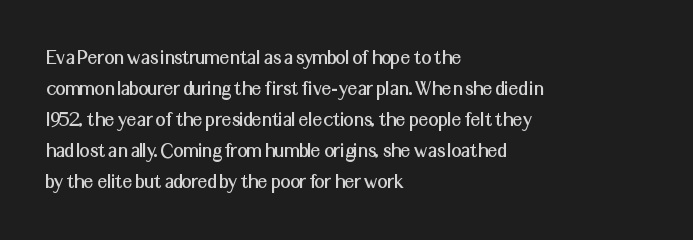
{"italic": "no", "underline": "no", "align": "left", "line_spacing": "normal", "line_spacing_ratio": 1.41, "letter_spacing": "normal", "letter_spacing_em": 0.0, "glyph_px": 22}
